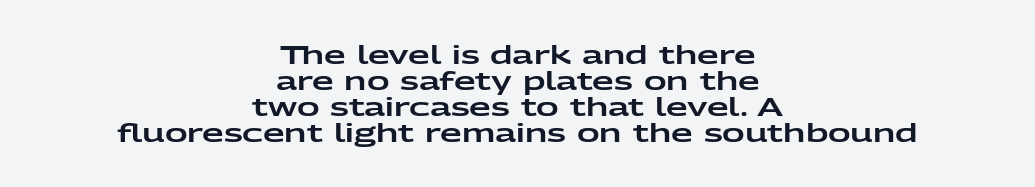
Q: Is the text italic (slanted)? A: No, it is upright.
Q: Is the text underlined? A: No.
Q: How is the paragraph aligned? A: Centered.
Q: Is the spacing between letters normal or unusually wide? A: Normal.
Q: Is the spacing between lines tight, normal or loose? A: Tight.
